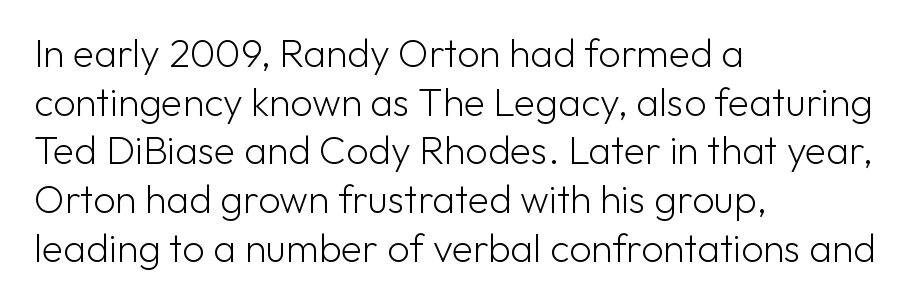
Q: Is the text bold? A: No.
Q: Is the text italic (slanted)? A: No, it is upright.
Q: Is the typeface a serif or a sans-serif typeface? A: Sans-serif.
Q: Is the text underlined? A: No.
Q: How is the paragraph aligned? A: Left-aligned.
Q: Is the spacing between letters normal or unusually wide? A: Normal.
Q: Is the spacing between lines tight, normal or loose? A: Normal.
Q: Width (condensed, normal, or wide)? A: Normal.
Q: Stroke contrast? A: Low.
Q: x-height? A: Medium.
Q: Monospaced? A: No.
